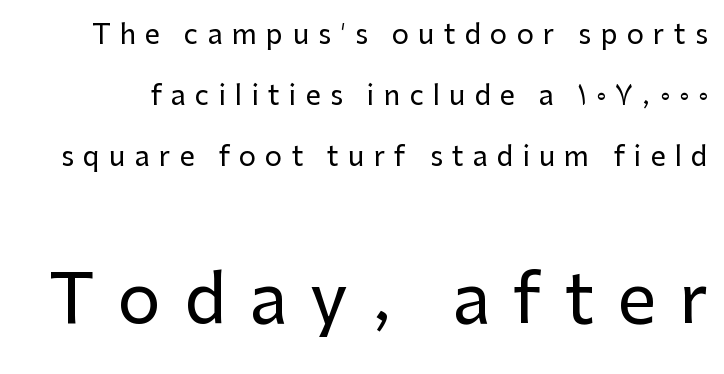
Q: Is the text italic (slanted)? A: No, it is upright.
Q: Is the typeface a serif or a sans-serif typeface? A: Sans-serif.
Q: Is the text underlined? A: No.
Q: Is the spacing between letters normal or unusually wide? A: Unusually wide.
Q: Is the spacing between lines tight, normal or loose? A: Loose.
Q: Which block of text is set in a larger size, the first (top) or the second (bottom)? A: The second (bottom) one.
Q: Width (condensed, normal, or wide)? A: Normal.
Q: Stroke contrast? A: Low.
Q: x-height? A: Medium.
Q: Monospaced? A: No.
